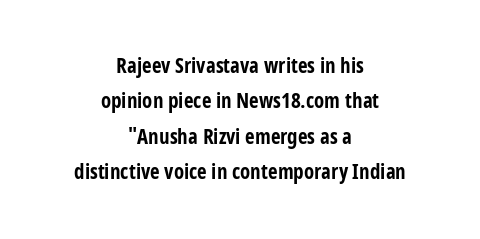
The image shows 21 px bold type, upright; set centered, normal line spacing (1.69x), normal letter spacing, not underlined.
